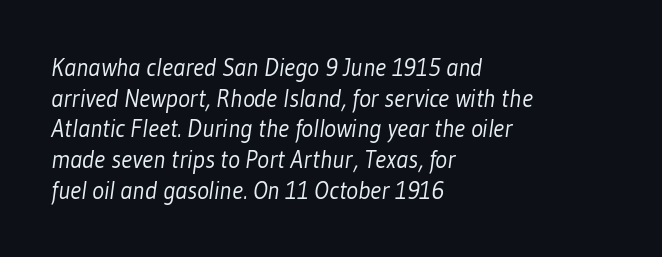
The image shows 25 px text type; set left-aligned, line spacing 1.23x, normal letter spacing, not underlined.
